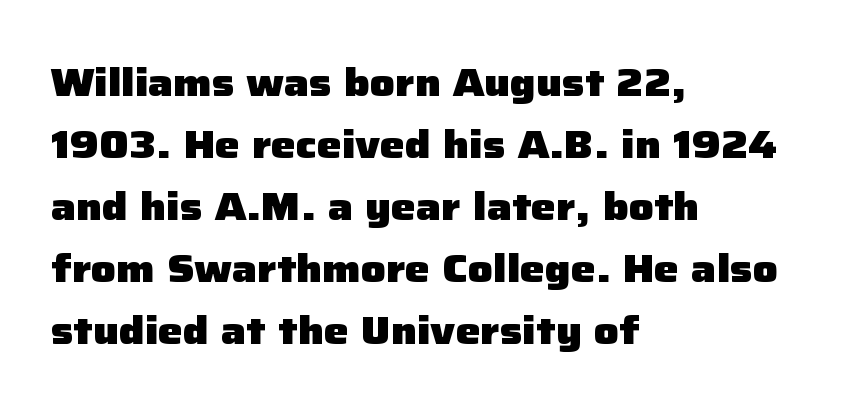
The glyphs in this specimen are sans serif. The setting favours the left margin, as ordinary paragraphs usually do. A clean baseline with only descenders dipping below it. Notice how thick the strokes are: this is what a full bold looks like. Looks like regular typesetting: each glyph gets only the width it needs.
